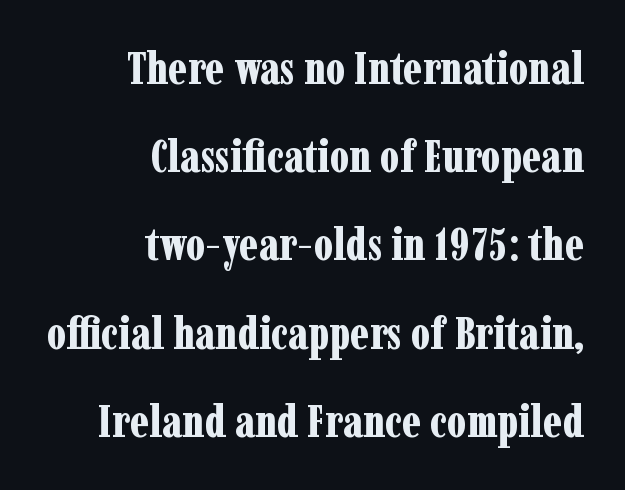
Q: Is the text bold? A: Yes.
Q: Is the text italic (slanted)? A: No, it is upright.
Q: Is the typeface a serif or a sans-serif typeface? A: Serif.
Q: Is the text underlined? A: No.
Q: How is the paragraph aligned? A: Right-aligned.
Q: Is the spacing between letters normal or unusually wide? A: Normal.
Q: Is the spacing between lines tight, normal or loose? A: Loose.
Q: Width (condensed, normal, or wide)? A: Condensed.
Q: Stroke contrast? A: Low.
Q: x-height? A: Medium.
Q: Monospaced? A: No.
